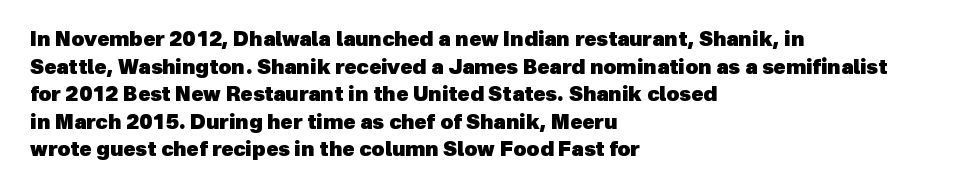
Caption: bold face, heavy strokes. The space directly below the letters is spotless. Letter spacing: default. The text block is weighted toward the left margin, trailing off unevenly rightward. The lines sit at an ordinary, default distance from one another.
